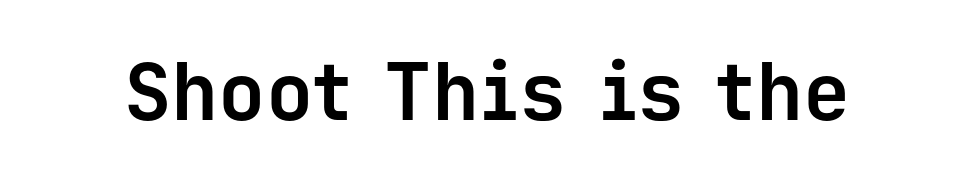
Stroke terminals: plain, sans-serif. Descender tails drop into unmarked territory. Do the characters align in a grid? Yes, the font is monospaced. It's the straight-up-and-down kind of type. Tracking value appears to be zero — textbook default spacing.
